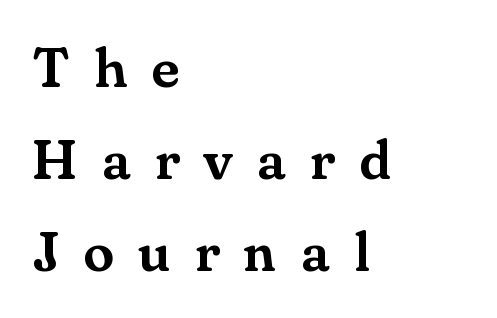
Q: Is the text italic (slanted)? A: No, it is upright.
Q: Is the typeface a serif or a sans-serif typeface? A: Serif.
Q: Is the text underlined? A: No.
Q: How is the paragraph aligned? A: Left-aligned.
Q: Is the spacing between letters normal or unusually wide? A: Unusually wide.
Q: Is the spacing between lines tight, normal or loose? A: Normal.
Q: Width (condensed, normal, or wide)? A: Normal.
Q: Stroke contrast? A: Medium.
Q: x-height? A: Small.
Q: Monospaced? A: No.
